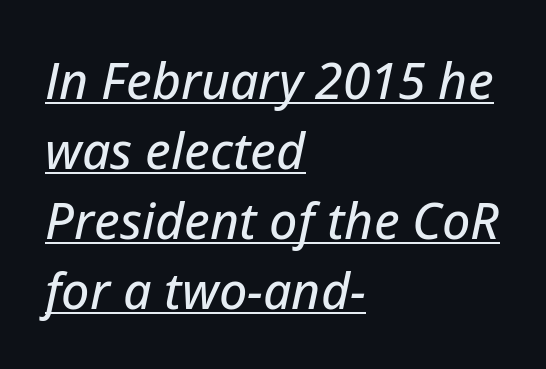
This is underlined copy, the kind a proofreader might mark for attention. Yep, that's italic — everything's leaning. Leading: standard. Looks like regular typesetting: each glyph gets only the width it needs. Teacher's note: observe the even left margin — that is flush-left alignment.
